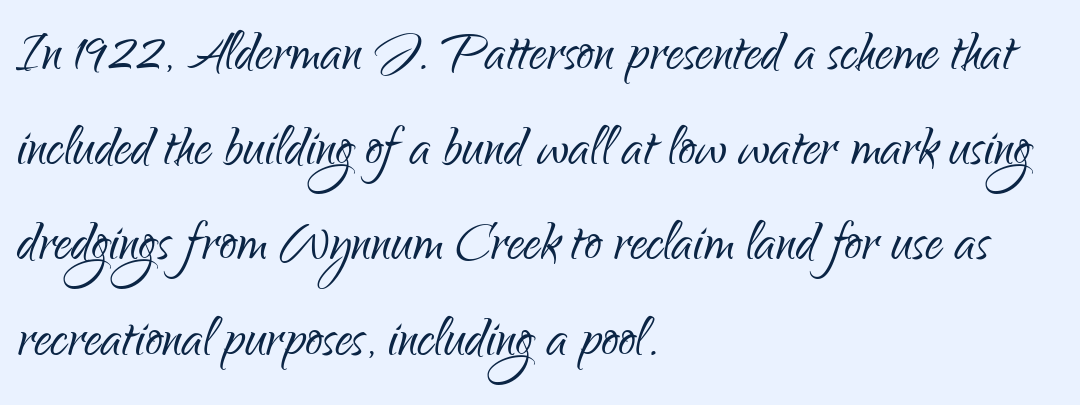
Q: Is the text bold? A: No.
Q: Is the text italic (slanted)? A: Yes.
Q: Is the typeface a serif or a sans-serif typeface? A: Sans-serif.
Q: Is the text underlined? A: No.
Q: How is the paragraph aligned? A: Left-aligned.
Q: Is the spacing between letters normal or unusually wide? A: Normal.
Q: Is the spacing between lines tight, normal or loose? A: Normal.
Q: Width (condensed, normal, or wide)? A: Condensed.
Q: Stroke contrast? A: Low.
Q: x-height? A: Small.
Q: Monospaced? A: No.
